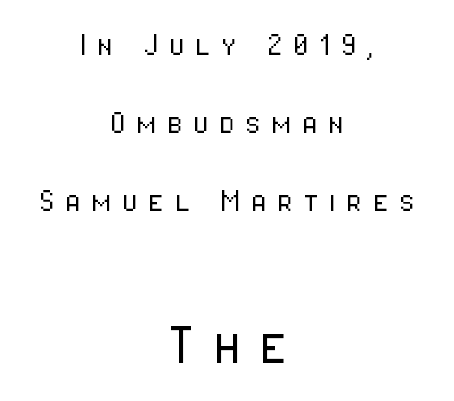
Q: Is the text bold? A: No.
Q: Is the text italic (slanted)? A: No, it is upright.
Q: Is the typeface a serif or a sans-serif typeface? A: Sans-serif.
Q: Is the text underlined? A: No.
Q: How is the paragraph aligned? A: Centered.
Q: Is the spacing between letters normal or unusually wide? A: Unusually wide.
Q: Is the spacing between lines tight, normal or loose? A: Loose.
Q: Which block of text is set in a larger size, the first (top) or the second (bottom)? A: The second (bottom) one.
Q: Width (condensed, normal, or wide)? A: Condensed.
Q: Stroke contrast? A: Low.
Q: x-height? A: Medium.
Q: Monospaced? A: No.
